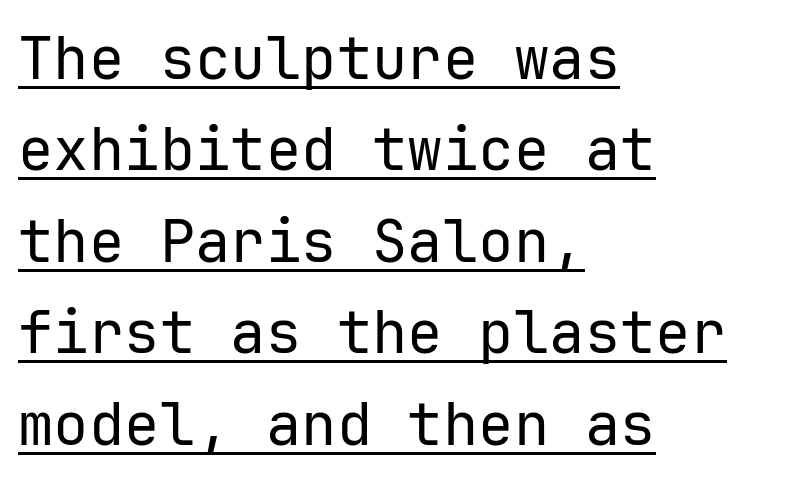
The image shows 59 px regular-weight sans-serif type, upright, monospaced; set left-aligned, normal line spacing (1.55x), normal letter spacing, underlined; low stroke contrast and a medium x-height.
